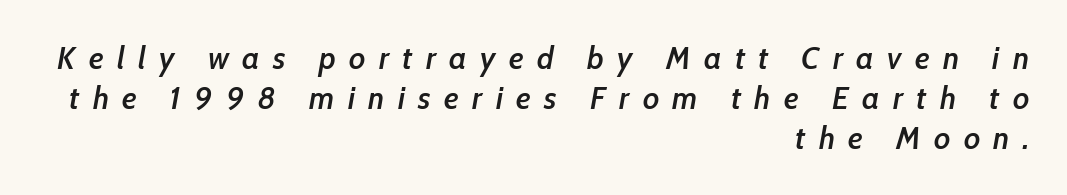
Q: Is the text bold? A: Semi-bold.
Q: Is the text italic (slanted)? A: Yes, it leans right by about 10 degrees.
Q: Is the text underlined? A: No.
Q: How is the paragraph aligned? A: Right-aligned.
Q: Is the spacing between letters normal or unusually wide? A: Unusually wide.
Q: Is the spacing between lines tight, normal or loose? A: Normal.
Q: Width (condensed, normal, or wide)? A: Condensed.
Q: Stroke contrast? A: Low.
Q: x-height? A: Medium.
Q: Monospaced? A: No.
